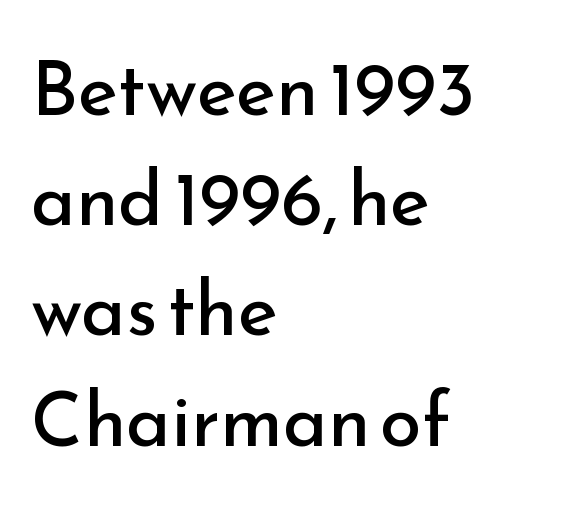
You could not count columns in this text — the font is proportionally spaced. Weight: regular or lighter. The line-height multiplier appears to be the usual default. Honestly, the letter spacing is just normal — you wouldn't notice it. The lines are quadded left. The passage shown is not underscored anywhere.
